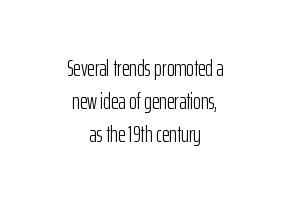
Q: Is the text bold? A: No.
Q: Is the text italic (slanted)? A: No, it is upright.
Q: Is the text underlined? A: No.
Q: How is the paragraph aligned? A: Centered.
Q: Is the spacing between letters normal or unusually wide? A: Normal.
Q: Is the spacing between lines tight, normal or loose? A: Normal.
